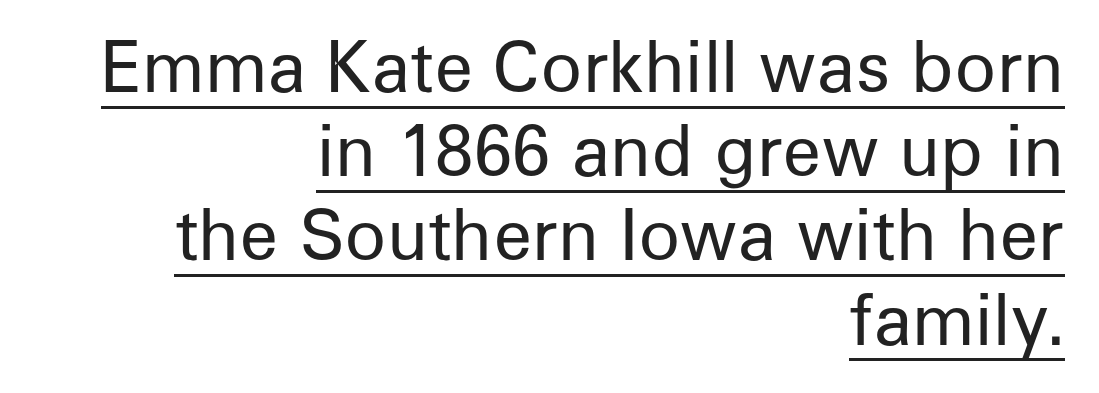
The image shows 69 px regular-weight sans-serif type, upright; set right-aligned, line spacing 1.22x, normal letter spacing, underlined; low stroke contrast and a medium x-height.
